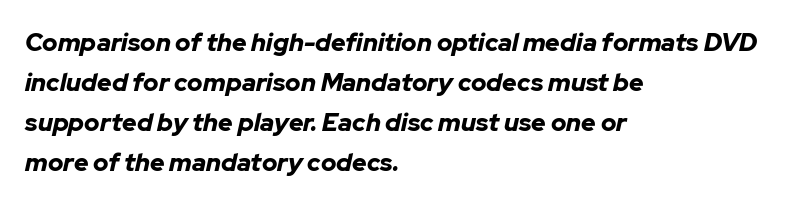
Typesetter's note: full bold, strokes at maximum text heaviness. What's the leading like? Ordinary, nothing unusual. The lines in this sample share a left origin and differ only in where they stop. Characters are canted at an angle relative to the baseline's perpendicular.
